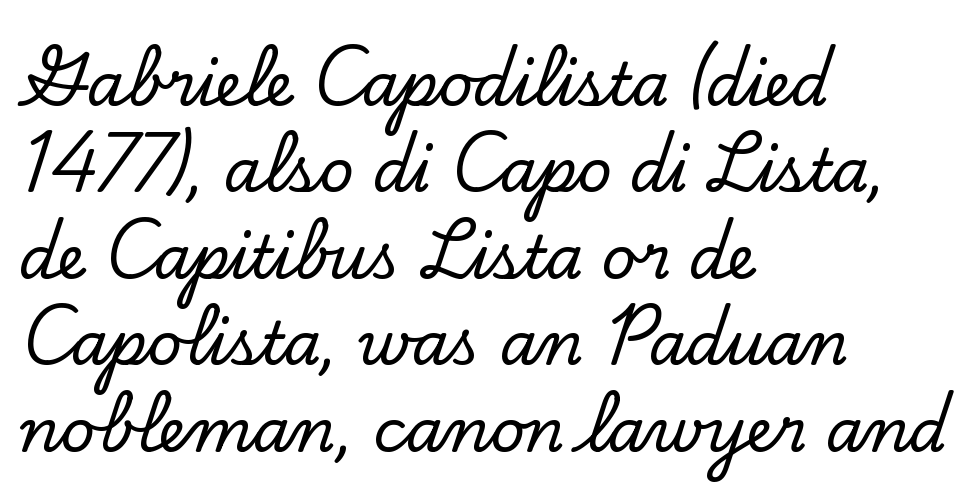
The image shows 60 px serif type; set left-aligned, normal line spacing (1.44x), normal letter spacing, not underlined; low stroke contrast and a small x-height.
